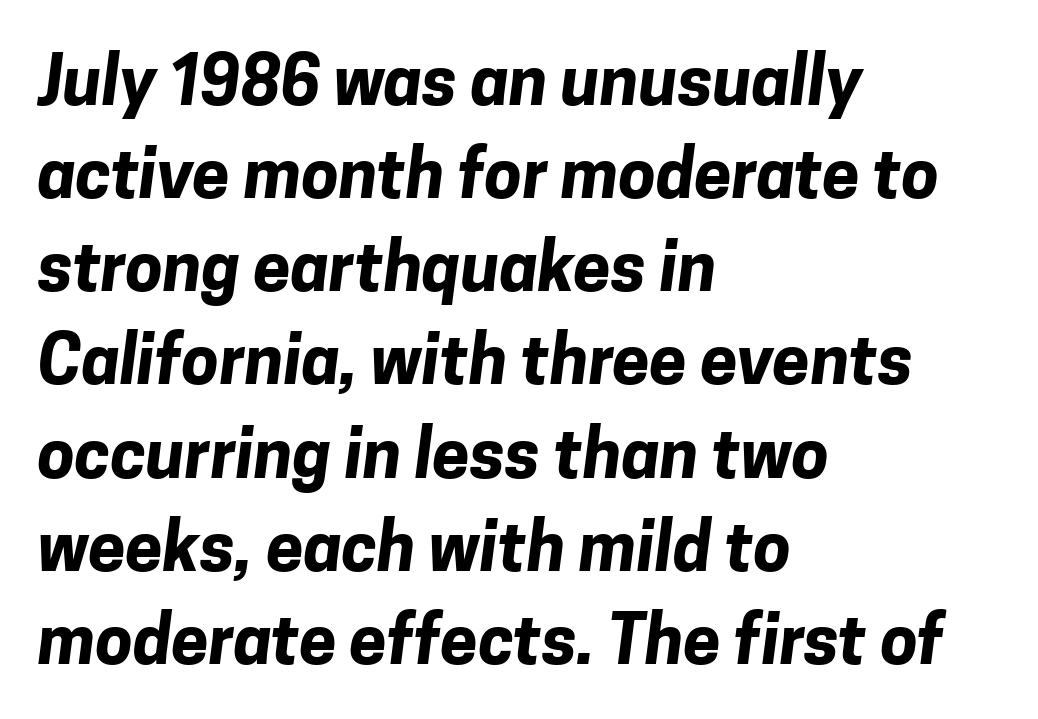
{"serif": "no", "bold": "yes", "weight": "bold", "width": "normal", "stroke_contrast": "low", "x_height": "medium", "monospaced": "no", "underline": "no", "align": "left", "line_spacing": "normal", "line_spacing_ratio": 1.39, "letter_spacing": "normal", "letter_spacing_em": 0.0, "glyph_px": 67}
